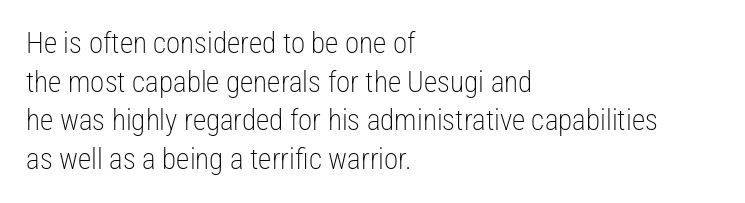
The space directly below the letters is spotless. Standard letterfit; no display-style spreading of the glyphs. The specimen reads as upright at a glance. The letters advance in unequal steps, a hallmark of proportional type.
